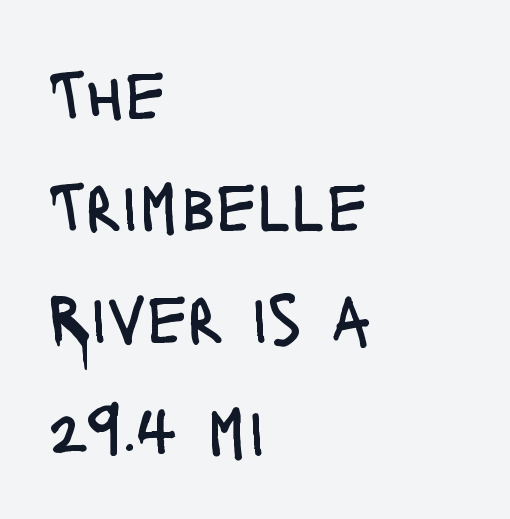
Q: Is the text bold? A: No.
Q: Is the text italic (slanted)? A: No, it is upright.
Q: Is the typeface a serif or a sans-serif typeface? A: Sans-serif.
Q: Is the text underlined? A: No.
Q: How is the paragraph aligned? A: Left-aligned.
Q: Is the spacing between letters normal or unusually wide? A: Normal.
Q: Is the spacing between lines tight, normal or loose? A: Normal.
Q: Width (condensed, normal, or wide)? A: Condensed.
Q: Stroke contrast? A: Low.
Q: x-height? A: Large.
Q: Monospaced? A: No.
